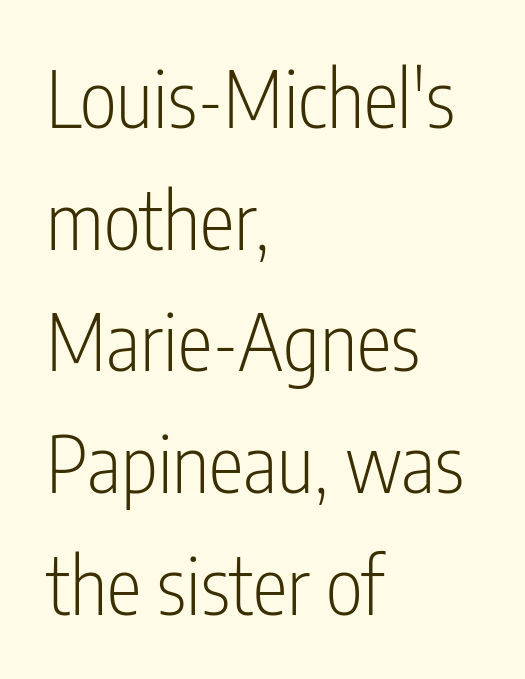
The font sits on the lighter half of the weight spectrum, regular included. Normally led — the rows are evenly, conventionally spaced. Leftover space on each line is placed entirely after the last word. Beneath every word, the page is bare. Each word holds together tightly as a unit, with standard inter-letter gaps.
